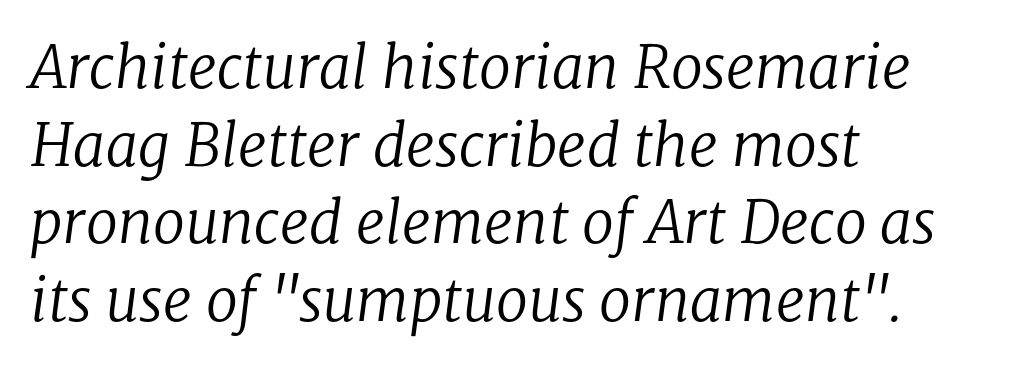
{"serif": "yes", "italic": "yes", "lean": "right", "slant_degrees": 8, "bold": "no", "weight": "regular", "width": "normal", "stroke_contrast": "low", "x_height": "medium", "monospaced": "no", "underline": "no", "align": "left", "line_spacing": "normal", "line_spacing_ratio": 1.34, "letter_spacing": "normal", "letter_spacing_em": 0.0, "glyph_px": 58}
